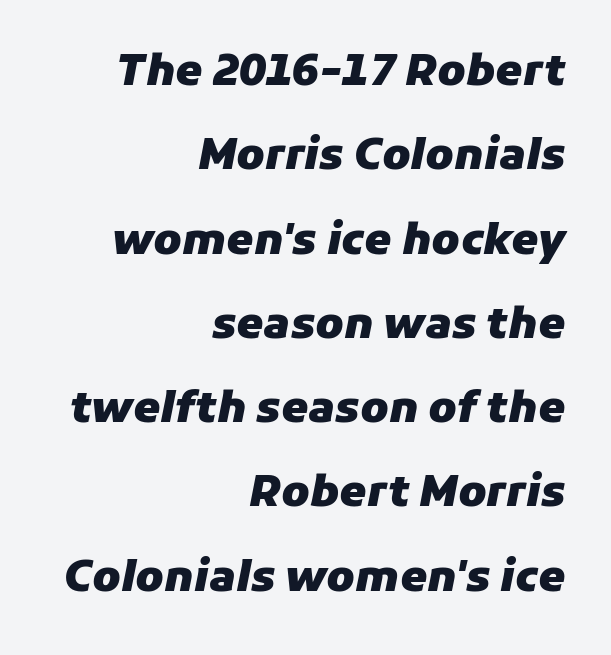
Bold? Absolutely — the strokes are thick and heavy. Compared with typical paragraphs, the rows here are farther apart. Right-aligned paragraph, ragged on the left. The face used here is proportionally spaced, like ordinary book or web type. Unmarked baselines from the first word to the last.
